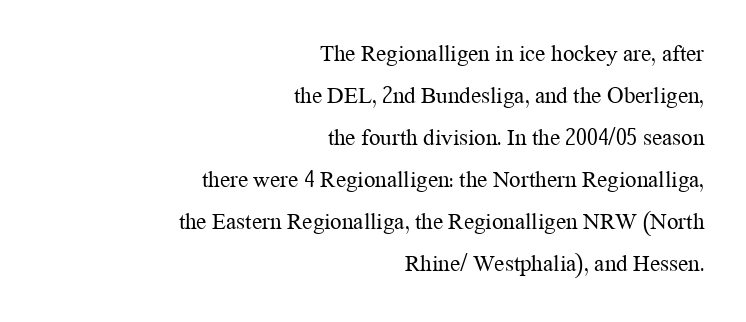
Q: Is the text bold? A: No.
Q: Is the text italic (slanted)? A: No, it is upright.
Q: Is the text underlined? A: No.
Q: How is the paragraph aligned? A: Right-aligned.
Q: Is the spacing between letters normal or unusually wide? A: Normal.
